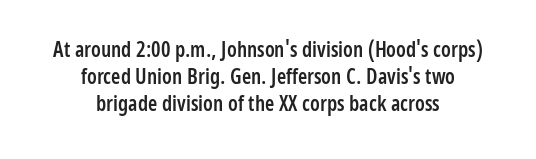
The lines sit at an ordinary, default distance from one another. Slightly chunky letters — semibold, I'd say, not full bold. Words float on clear page, feet unadorned. This rendering leaves character spacing at its baseline value. No italicization has been applied; the sample stays upright. Is the block centered? Yes — each line is placed symmetrically about the middle.
